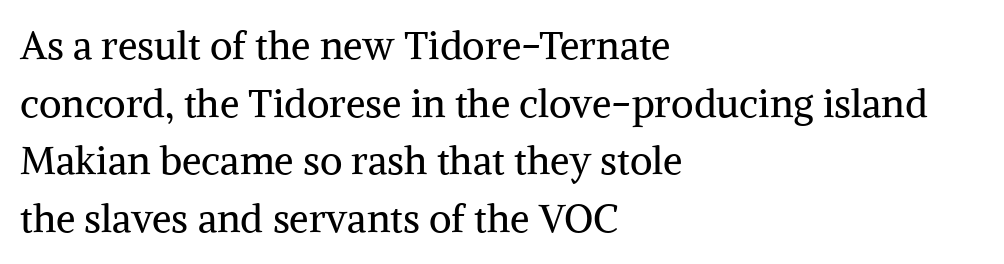
The image shows 39 px regular-weight serif type, upright; set left-aligned, normal line spacing (1.48x), normal letter spacing, not underlined; medium stroke contrast and a medium x-height.
